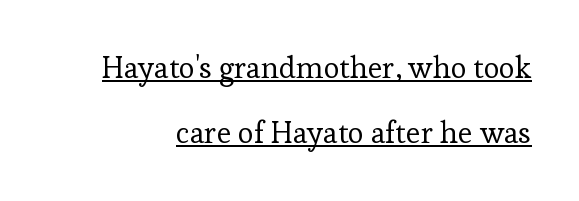
{"serif": "yes", "italic": "no", "bold": "no", "weight": "regular", "width": "normal", "stroke_contrast": "low", "x_height": "medium", "monospaced": "no", "underline": "yes", "line_spacing": "loose", "line_spacing_ratio": 2.18, "letter_spacing": "normal", "letter_spacing_em": 0.0, "glyph_px": 30}
